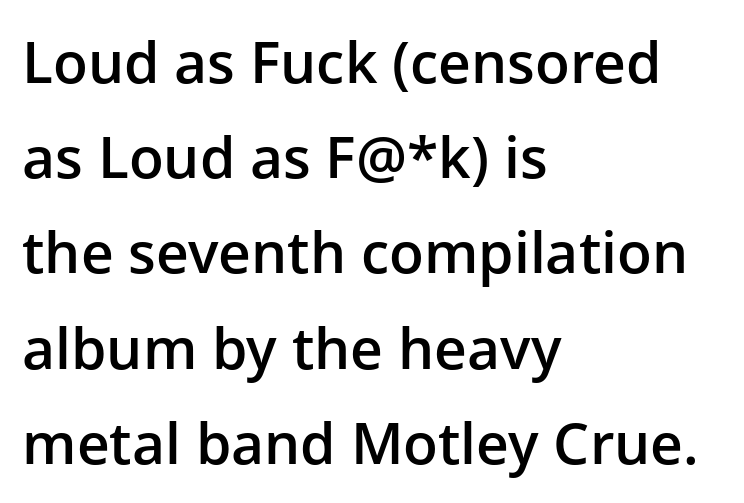
Q: Is the text bold? A: Semi-bold.
Q: Is the text italic (slanted)? A: No, it is upright.
Q: Is the typeface a serif or a sans-serif typeface? A: Sans-serif.
Q: Is the text underlined? A: No.
Q: How is the paragraph aligned? A: Left-aligned.
Q: Is the spacing between letters normal or unusually wide? A: Normal.
Q: Is the spacing between lines tight, normal or loose? A: Normal.
Q: Width (condensed, normal, or wide)? A: Normal.
Q: Stroke contrast? A: Low.
Q: x-height? A: Medium.
Q: Monospaced? A: No.
